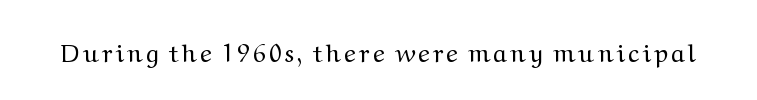
Q: Is the text bold? A: No.
Q: Is the text italic (slanted)? A: No, it is upright.
Q: Is the text underlined? A: No.
